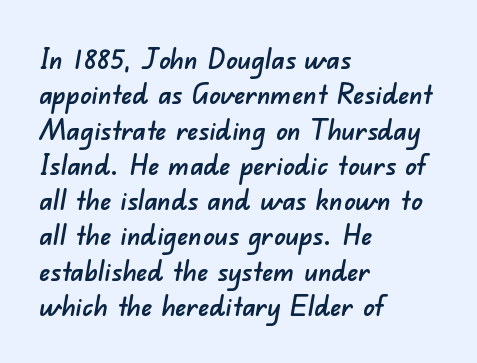
Q: Is the typeface a serif or a sans-serif typeface? A: Sans-serif.
Q: Is the text underlined? A: No.
Q: How is the paragraph aligned? A: Left-aligned.
Q: Is the spacing between letters normal or unusually wide? A: Normal.
Q: Is the spacing between lines tight, normal or loose? A: Normal.
Q: Width (condensed, normal, or wide)? A: Normal.
Q: Stroke contrast? A: Low.
Q: x-height? A: Small.
Q: Monospaced? A: No.
